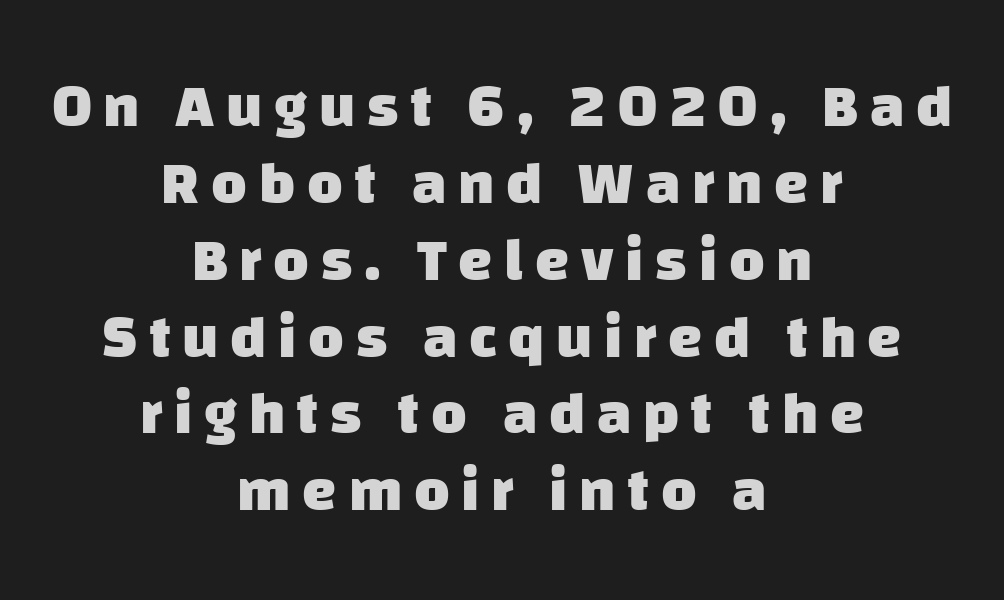
The image shows 61 px heavy sans-serif type; set centered, normal line spacing (1.26x), not underlined; low stroke contrast and a large x-height.
